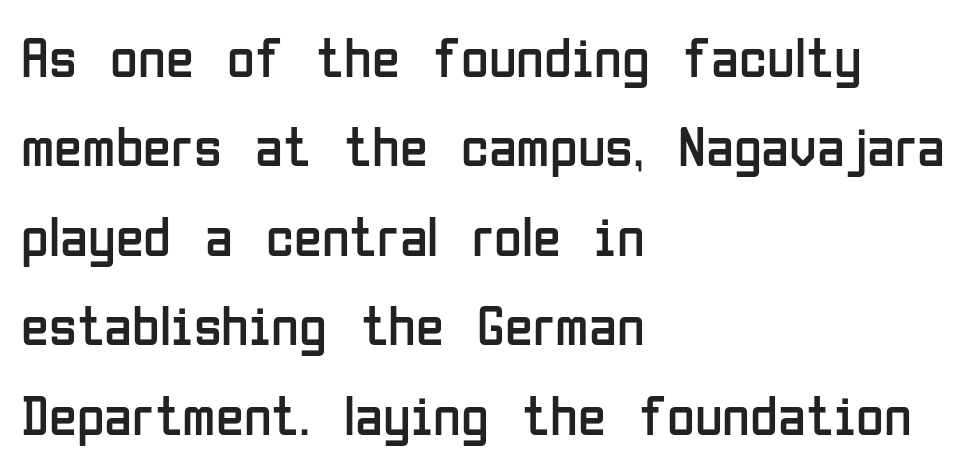
The image shows 57 px regular-weight, condensed sans-serif type, upright; set left-aligned, normal line spacing (1.57x), normal letter spacing, not underlined; low stroke contrast and a medium x-height.
